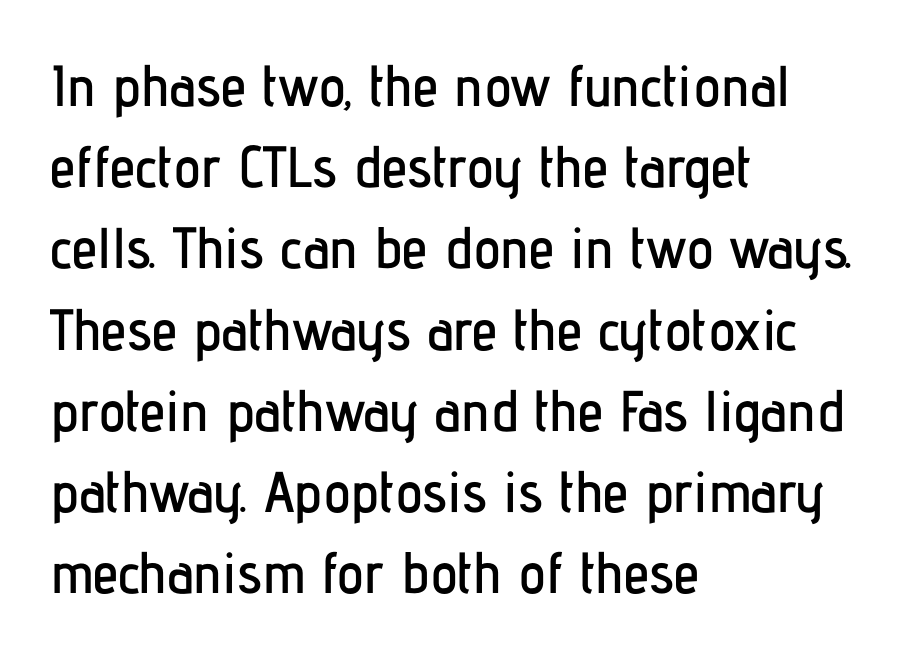
{"serif": "no", "italic": "no", "width": "condensed", "stroke_contrast": "low", "x_height": "medium", "monospaced": "no", "underline": "no", "align": "left", "line_spacing": "normal", "line_spacing_ratio": 1.4, "letter_spacing": "normal", "letter_spacing_em": 0.0, "glyph_px": 58}
